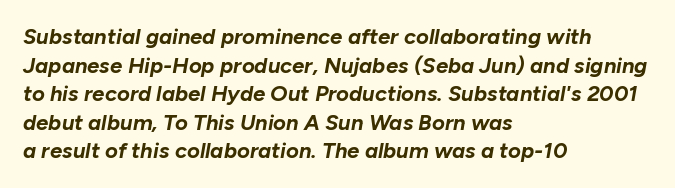
The image shows 22 px bold type, italic (leaning right); set left-aligned, normal line spacing (1.3x), normal letter spacing, not underlined.
